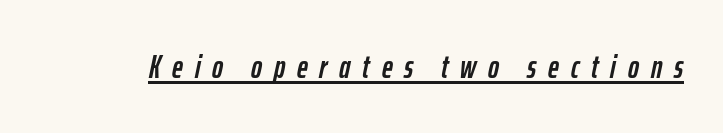
{"italic": "yes", "lean": "right", "slant_degrees": 12, "width": "condensed", "stroke_contrast": "low", "x_height": "medium", "monospaced": "no", "underline": "yes", "letter_spacing": "wide", "letter_spacing_em": 0.36, "glyph_px": 33}
